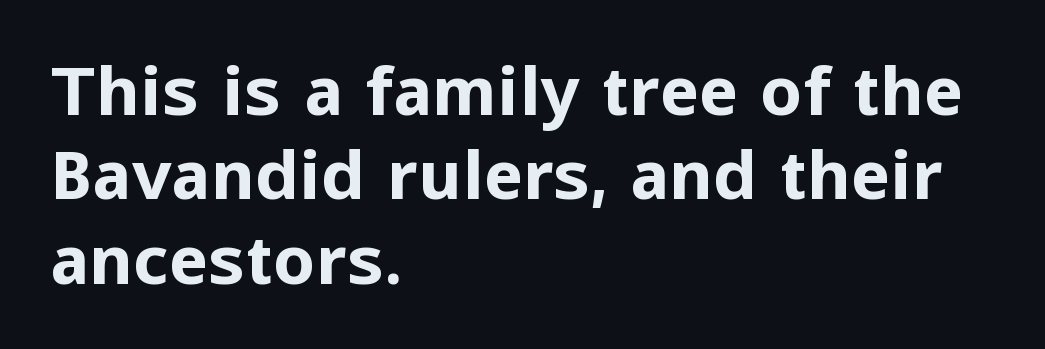
The image shows 67 px bold sans-serif type, upright; set left-aligned, normal line spacing (1.26x), normal letter spacing, not underlined; low stroke contrast and a medium x-height.
